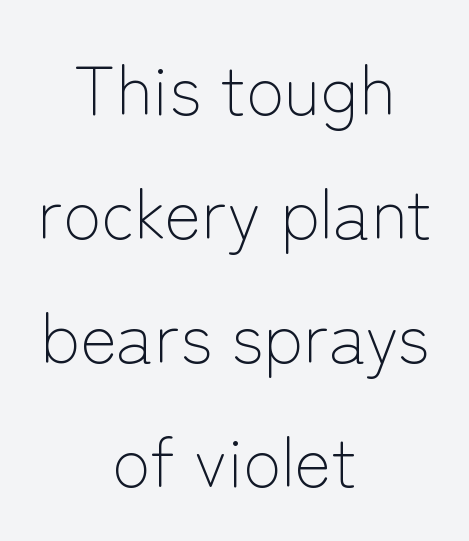
The image shows 70 px light sans-serif type, upright; set centered, line spacing 1.77x, normal letter spacing, not underlined; low stroke contrast and a medium x-height.
